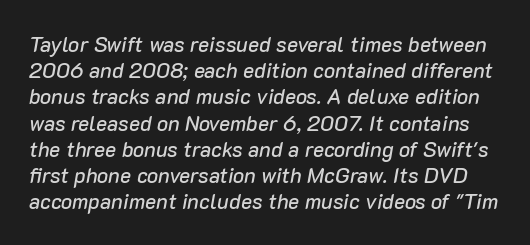
The image shows 21 px text type, italic (leaning right); set normal line spacing (1.25x), normal letter spacing, not underlined.
